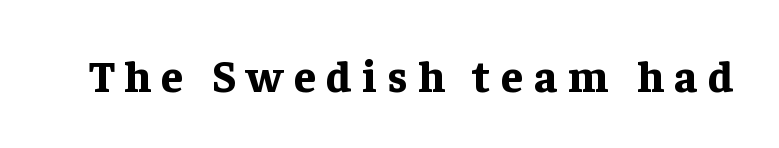
Q: Is the text bold? A: Yes.
Q: Is the text italic (slanted)? A: No, it is upright.
Q: Is the typeface a serif or a sans-serif typeface? A: Serif.
Q: Is the text underlined? A: No.
Q: Is the spacing between letters normal or unusually wide? A: Unusually wide.
Q: Width (condensed, normal, or wide)? A: Normal.
Q: Stroke contrast? A: Low.
Q: x-height? A: Medium.
Q: Monospaced? A: No.
